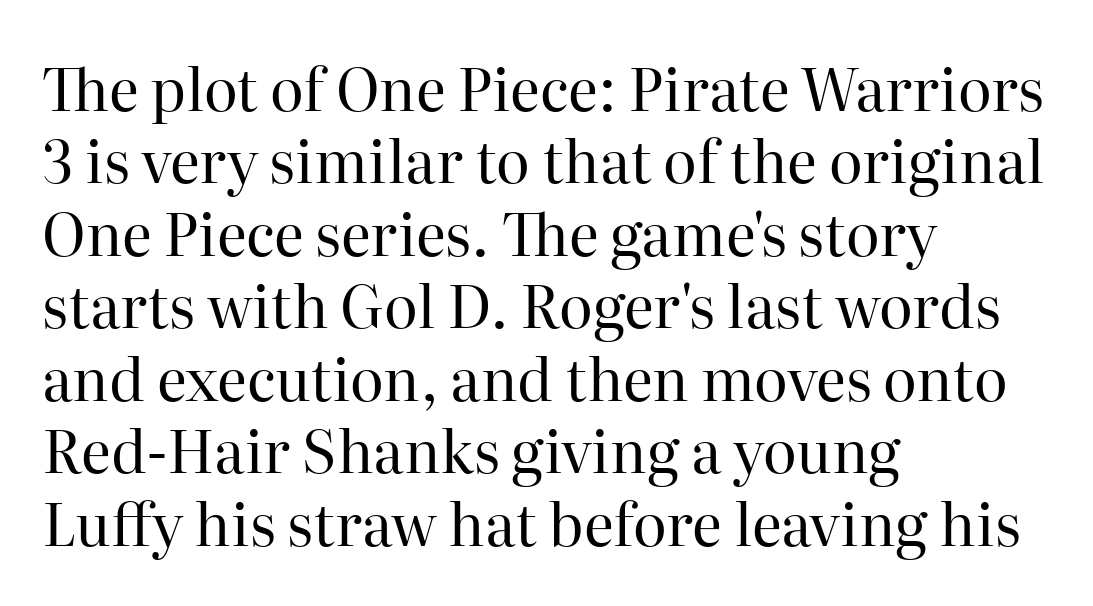
Q: Is the text bold? A: No.
Q: Is the text italic (slanted)? A: No, it is upright.
Q: Is the typeface a serif or a sans-serif typeface? A: Serif.
Q: Is the text underlined? A: No.
Q: How is the paragraph aligned? A: Left-aligned.
Q: Is the spacing between letters normal or unusually wide? A: Normal.
Q: Is the spacing between lines tight, normal or loose? A: Normal.
Q: Width (condensed, normal, or wide)? A: Normal.
Q: Stroke contrast? A: High.
Q: x-height? A: Medium.
Q: Monospaced? A: No.
